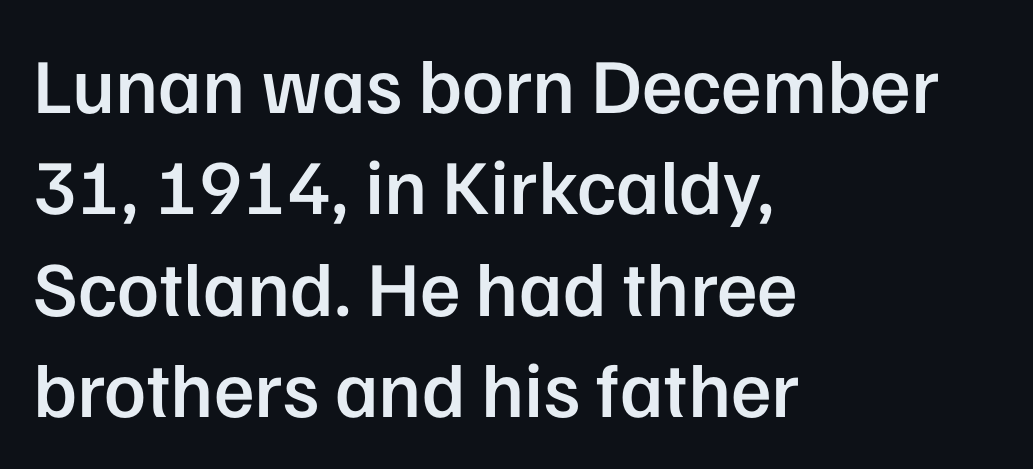
{"serif": "no", "italic": "no", "bold": "semi", "weight": "semibold", "width": "normal", "stroke_contrast": "low", "x_height": "medium", "monospaced": "no", "underline": "no", "align": "left", "line_spacing": "normal", "line_spacing_ratio": 1.3, "letter_spacing": "normal", "letter_spacing_em": 0.0, "glyph_px": 78}
